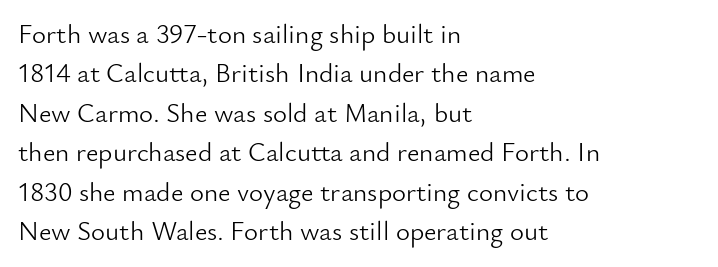
{"italic": "no", "bold": "no", "underline": "no", "align": "left", "line_spacing": "normal", "line_spacing_ratio": 1.46, "letter_spacing": "normal", "letter_spacing_em": 0.0, "glyph_px": 27}
